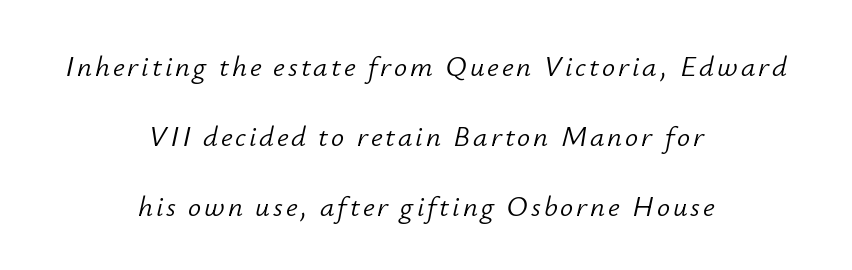
{"italic": "yes", "lean": "right", "slant_degrees": 12, "bold": "no", "weight": "light", "width": "normal", "stroke_contrast": "low", "x_height": "small", "monospaced": "no", "underline": "no", "align": "center", "line_spacing": "loose", "line_spacing_ratio": 2.41, "glyph_px": 29}
